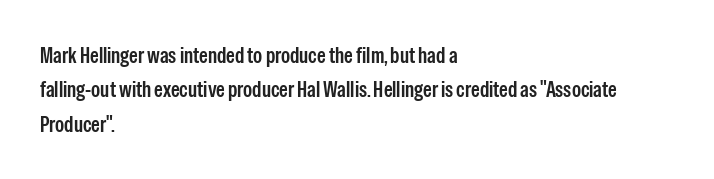
{"italic": "no", "underline": "no", "align": "left", "line_spacing": "normal", "line_spacing_ratio": 1.56, "letter_spacing": "normal", "letter_spacing_em": 0.0, "glyph_px": 22}
